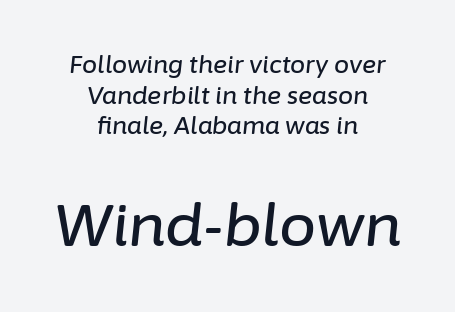
Q: Is the text italic (slanted)? A: Yes, it leans right by about 6 degrees.
Q: Is the text underlined? A: No.
Q: How is the paragraph aligned? A: Centered.
Q: Is the spacing between letters normal or unusually wide? A: Normal.
Q: Is the spacing between lines tight, normal or loose? A: Normal.
Q: Which block of text is set in a larger size, the first (top) or the second (bottom)? A: The second (bottom) one.
Q: Width (condensed, normal, or wide)? A: Normal.
Q: Stroke contrast? A: Low.
Q: x-height? A: Medium.
Q: Monospaced? A: No.
